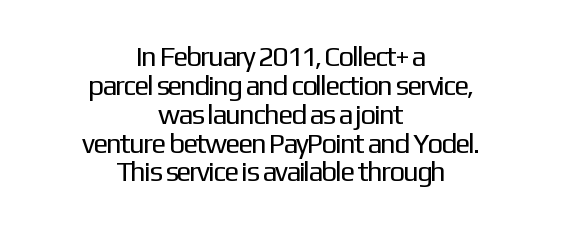
Type style note: lacks serifs. Each stroke keeps to a modest, everyday thickness or less. The passage shown is typed in a proportional face where columns would drift. Does the copy run flush right? No — it is centered line by line. These lines huddle together more closely than default settings would place them.
